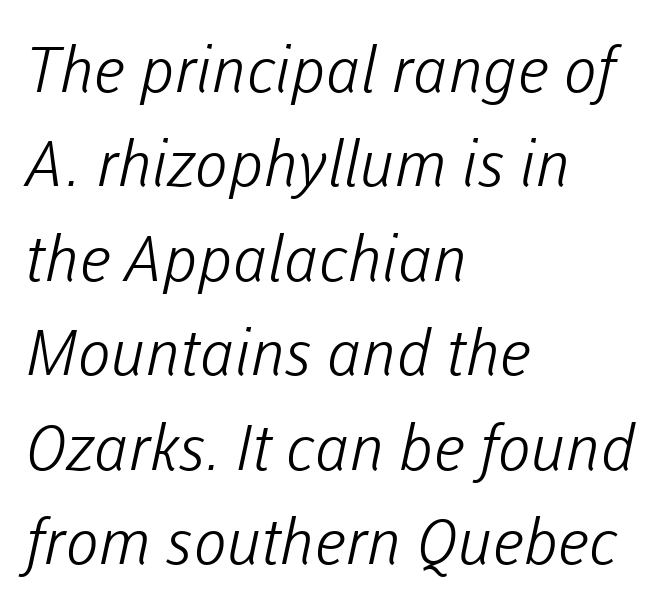
{"serif": "no", "bold": "no", "weight": "light", "width": "normal", "stroke_contrast": "low", "x_height": "medium", "monospaced": "no", "underline": "no", "align": "left", "line_spacing": "normal", "line_spacing_ratio": 1.5, "letter_spacing": "normal", "letter_spacing_em": 0.0, "glyph_px": 63}
